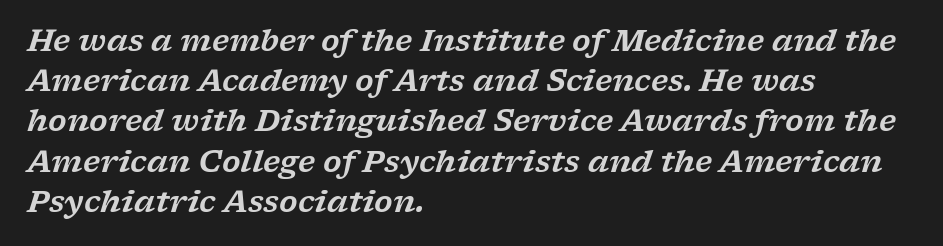
Q: Is the text italic (slanted)? A: Yes, it leans right by about 17 degrees.
Q: Is the typeface a serif or a sans-serif typeface? A: Serif.
Q: Is the text underlined? A: No.
Q: How is the paragraph aligned? A: Left-aligned.
Q: Is the spacing between letters normal or unusually wide? A: Normal.
Q: Is the spacing between lines tight, normal or loose? A: Normal.
Q: Width (condensed, normal, or wide)? A: Wide.
Q: Stroke contrast? A: Low.
Q: x-height? A: Medium.
Q: Monospaced? A: No.
